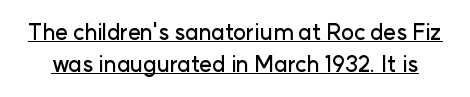
{"italic": "no", "underline": "yes", "line_spacing": "normal", "line_spacing_ratio": 1.46, "letter_spacing": "normal", "letter_spacing_em": 0.0, "glyph_px": 22}
